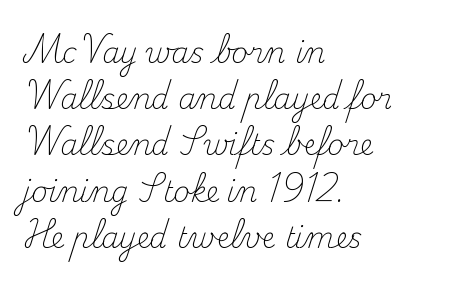
Characters follow at the spacing the type designer built in. Yep, those are serifs on the letters. Proportional: the letters do not fall into vertical columns. Horizontal alignment here is leftward, the default for most running prose.
